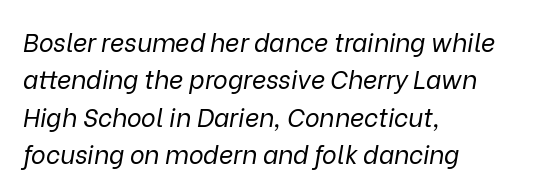
{"italic": "yes", "lean": "right", "slant_degrees": 9, "bold": "no", "underline": "no", "align": "left", "line_spacing": "normal", "line_spacing_ratio": 1.5, "letter_spacing": "normal", "letter_spacing_em": 0.0, "glyph_px": 25}
